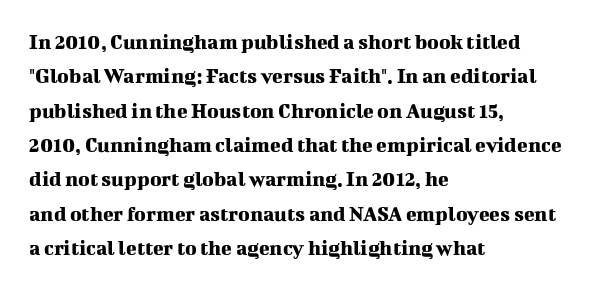
Q: Is the text italic (slanted)? A: No, it is upright.
Q: Is the text underlined? A: No.
Q: How is the paragraph aligned? A: Left-aligned.
Q: Is the spacing between letters normal or unusually wide? A: Normal.
Q: Is the spacing between lines tight, normal or loose? A: Normal.
